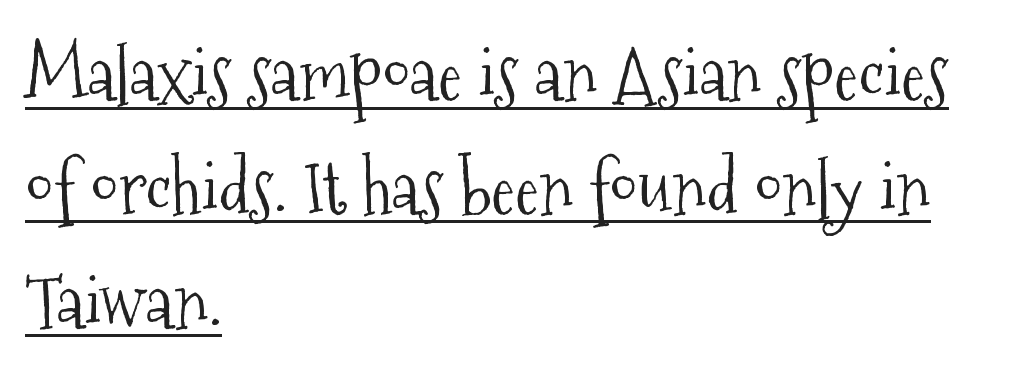
Q: Is the text bold? A: No.
Q: Is the text italic (slanted)? A: No, it is upright.
Q: Is the typeface a serif or a sans-serif typeface? A: Serif.
Q: Is the text underlined? A: Yes.
Q: How is the paragraph aligned? A: Left-aligned.
Q: Is the spacing between letters normal or unusually wide? A: Normal.
Q: Is the spacing between lines tight, normal or loose? A: Normal.
Q: Width (condensed, normal, or wide)? A: Condensed.
Q: Stroke contrast? A: Medium.
Q: x-height? A: Medium.
Q: Monospaced? A: No.
